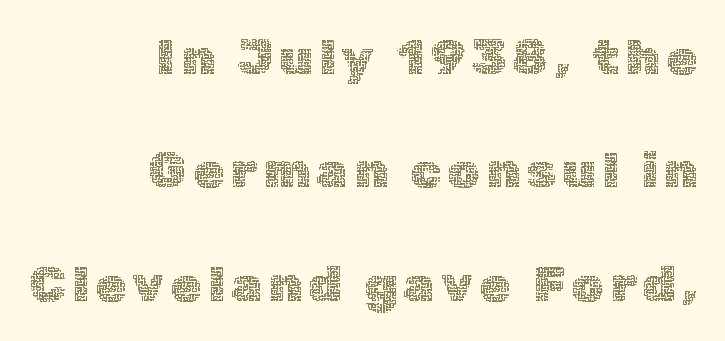
Q: Is the text bold? A: No.
Q: Is the text italic (slanted)? A: No, it is upright.
Q: Is the text underlined? A: No.
Q: How is the paragraph aligned? A: Right-aligned.
Q: Is the spacing between lines tight, normal or loose? A: Loose.
Q: Width (condensed, normal, or wide)? A: Normal.
Q: x-height? A: Medium.
Q: Monospaced? A: No.
